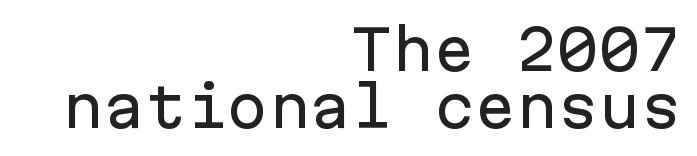
The letters stand upright; this is a roman face. Compared with typical body copy, the letter spacing here is the same. Has an underline been added? It has not. The paragraph shown leans on its right margin. Think of a typewriter: that constant character pitch is what you see here. A sans-serif font was chosen for this passage.
